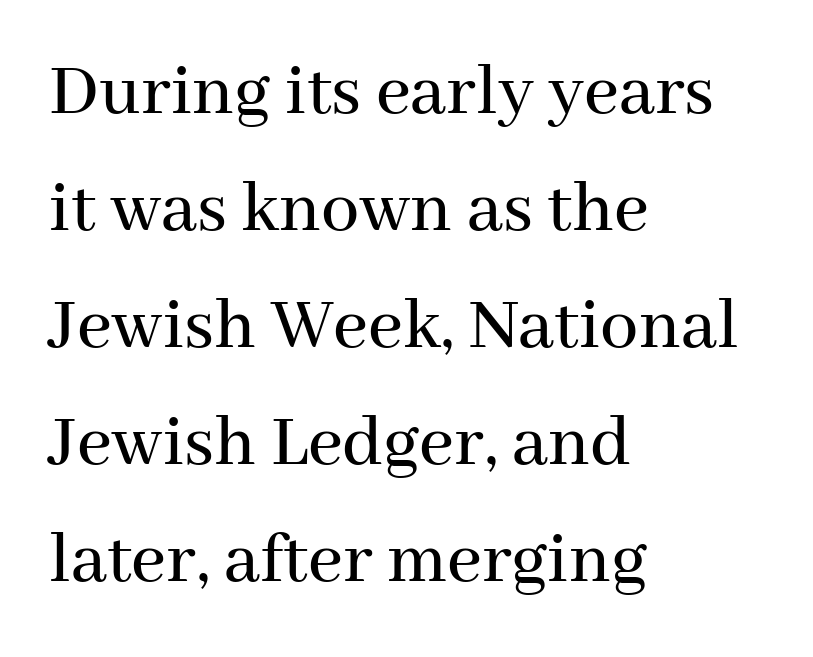
The image shows 76 px serif type, upright; set left-aligned, normal line spacing (1.54x), normal letter spacing, not underlined; medium stroke contrast and a medium x-height.
